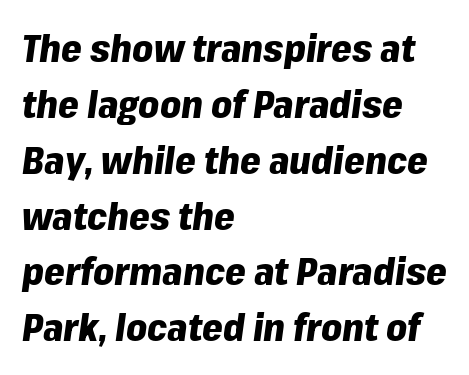
Q: Is the text bold? A: Yes.
Q: Is the text italic (slanted)? A: Yes, it leans right by about 8 degrees.
Q: Is the text underlined? A: No.
Q: How is the paragraph aligned? A: Left-aligned.
Q: Is the spacing between letters normal or unusually wide? A: Normal.
Q: Is the spacing between lines tight, normal or loose? A: Normal.
Q: Width (condensed, normal, or wide)? A: Normal.
Q: Stroke contrast? A: Low.
Q: x-height? A: Medium.
Q: Monospaced? A: No.
